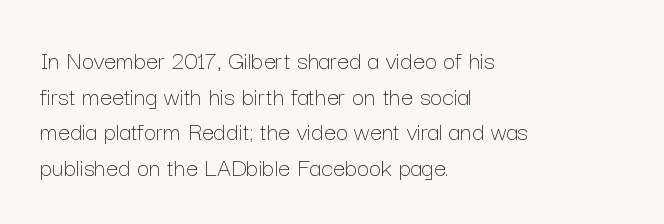
{"italic": "no", "bold": "no", "underline": "no", "align": "left", "line_spacing": "normal", "line_spacing_ratio": 1.32, "letter_spacing": "normal", "letter_spacing_em": 0.0, "glyph_px": 27}
